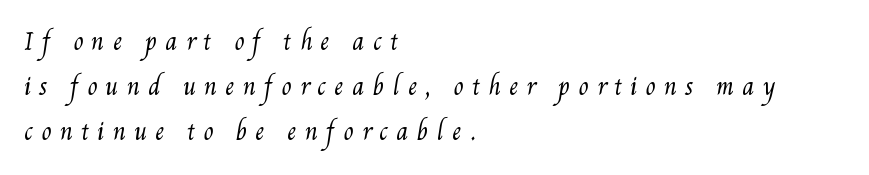
The image shows 23 px text type; set left-aligned, loose line spacing (1.95x), unusually wide letter spacing (+0.36 em), not underlined.
